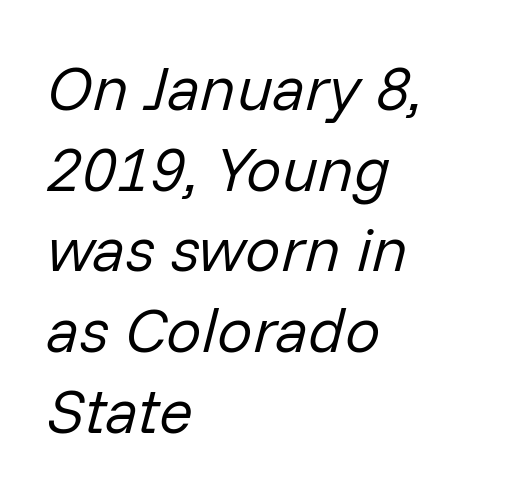
Q: Is the text bold? A: No.
Q: Is the text italic (slanted)? A: Yes, it leans right by about 14 degrees.
Q: Is the text underlined? A: No.
Q: How is the paragraph aligned? A: Left-aligned.
Q: Is the spacing between letters normal or unusually wide? A: Normal.
Q: Is the spacing between lines tight, normal or loose? A: Normal.
Q: Width (condensed, normal, or wide)? A: Normal.
Q: Stroke contrast? A: Low.
Q: x-height? A: Medium.
Q: Monospaced? A: No.
